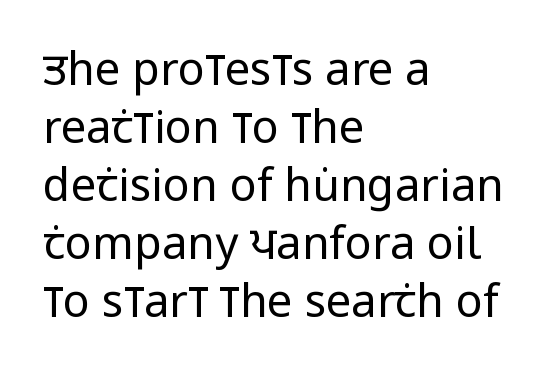
The weight would be labelled regular, book, light, or lighter still. This sample uses an upright cut, with every glyph sitting square on the baseline. The typeface chosen for these lines omits serifs. Regular leading. Each letter keeps its own natural width here, so spacing adapts to shape.
